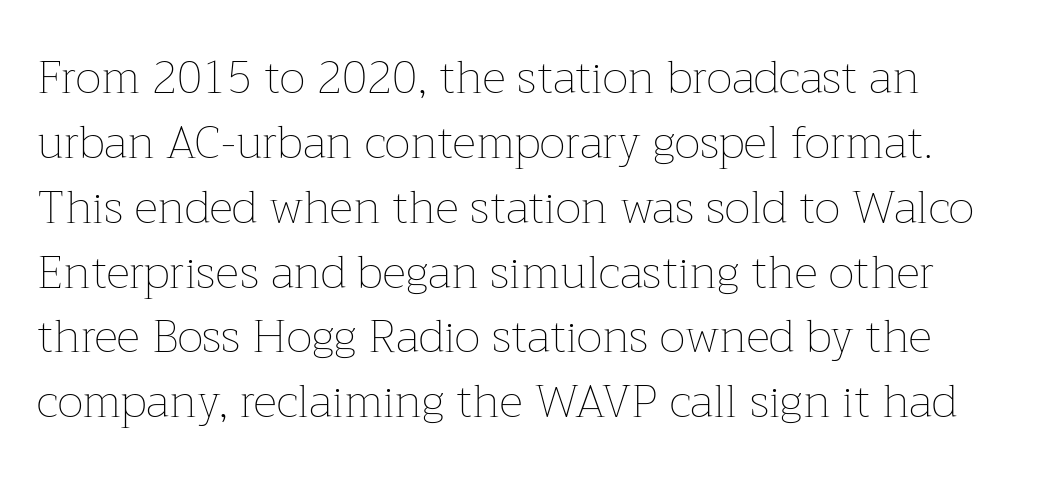
{"italic": "no", "bold": "no", "weight": "thin", "width": "normal", "stroke_contrast": "low", "x_height": "medium", "monospaced": "no", "underline": "no", "align": "left", "line_spacing": "normal", "line_spacing_ratio": 1.41, "letter_spacing": "normal", "letter_spacing_em": 0.0, "glyph_px": 46}
